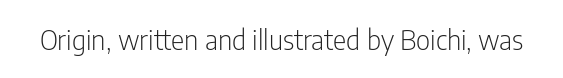
{"serif": "no", "italic": "no", "bold": "no", "weight": "light", "width": "condensed", "stroke_contrast": "low", "x_height": "medium", "monospaced": "no", "underline": "no", "letter_spacing": "normal", "letter_spacing_em": 0.0, "glyph_px": 28}
